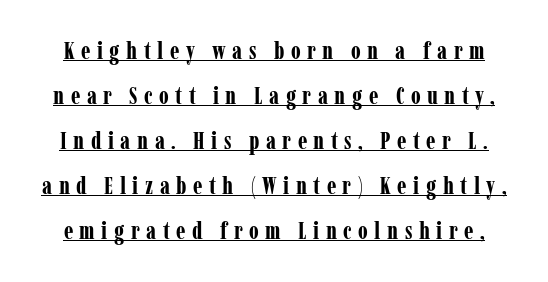
Display-style spreading of the glyphs; the letterfit is very open. The sample has been set heavy, in full bold. Italic? Not at all — the glyphs are vertical. In designer terms, the underline attribute is active on this setting.
